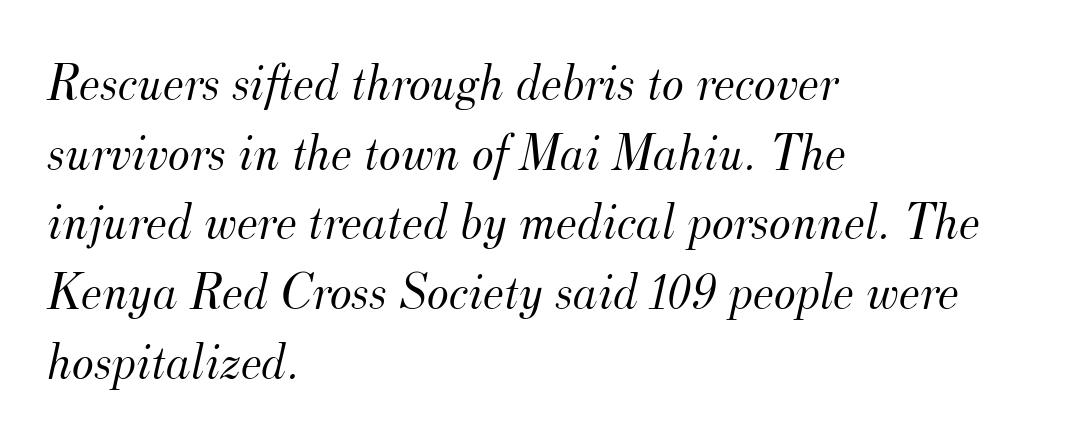
Q: Is the text bold? A: No.
Q: Is the text italic (slanted)? A: Yes, it leans right by about 12 degrees.
Q: Is the typeface a serif or a sans-serif typeface? A: Serif.
Q: Is the text underlined? A: No.
Q: How is the paragraph aligned? A: Left-aligned.
Q: Is the spacing between letters normal or unusually wide? A: Normal.
Q: Is the spacing between lines tight, normal or loose? A: Normal.
Q: Width (condensed, normal, or wide)? A: Normal.
Q: Stroke contrast? A: Medium.
Q: x-height? A: Small.
Q: Monospaced? A: No.
